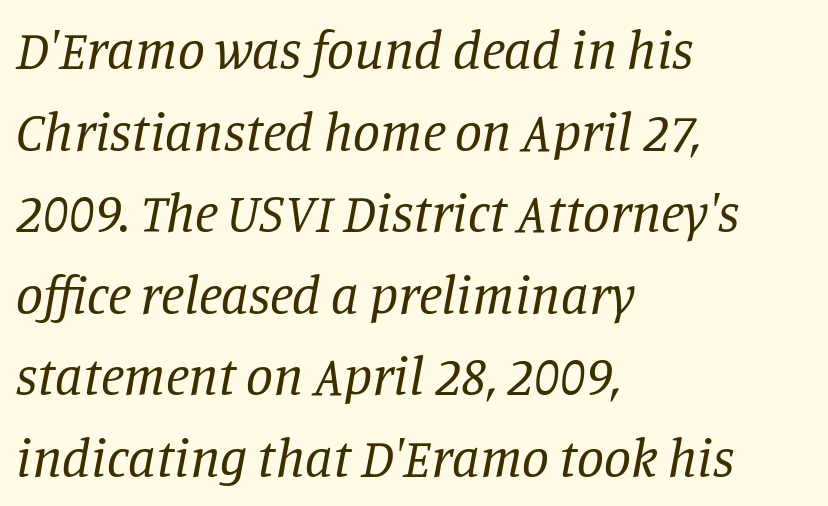
Q: Is the text bold? A: No.
Q: Is the text italic (slanted)? A: Yes, it leans right by about 11 degrees.
Q: Is the typeface a serif or a sans-serif typeface? A: Serif.
Q: Is the text underlined? A: No.
Q: How is the paragraph aligned? A: Left-aligned.
Q: Is the spacing between letters normal or unusually wide? A: Normal.
Q: Is the spacing between lines tight, normal or loose? A: Normal.
Q: Width (condensed, normal, or wide)? A: Normal.
Q: Stroke contrast? A: Low.
Q: x-height? A: Large.
Q: Monospaced? A: No.
